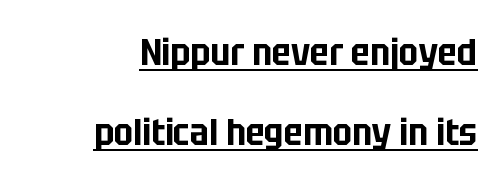
{"serif": "no", "italic": "no", "width": "condensed", "stroke_contrast": "low", "x_height": "large", "monospaced": "no", "underline": "yes", "line_spacing": "loose", "line_spacing_ratio": 2.1, "letter_spacing": "normal", "letter_spacing_em": 0.0, "glyph_px": 38}
